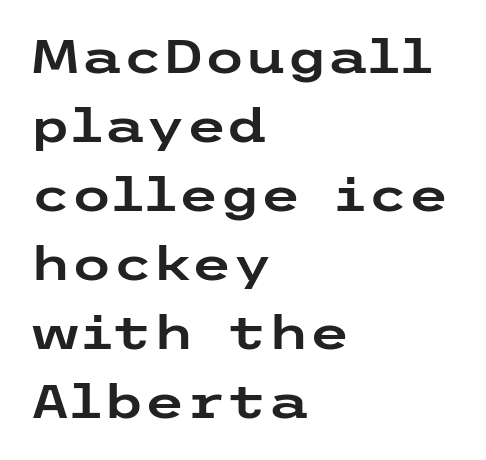
Q: Is the text italic (slanted)? A: No, it is upright.
Q: Is the typeface a serif or a sans-serif typeface? A: Sans-serif.
Q: Is the text underlined? A: No.
Q: How is the paragraph aligned? A: Left-aligned.
Q: Is the spacing between letters normal or unusually wide? A: Normal.
Q: Is the spacing between lines tight, normal or loose? A: Normal.
Q: Width (condensed, normal, or wide)? A: Wide.
Q: Stroke contrast? A: Low.
Q: x-height? A: Medium.
